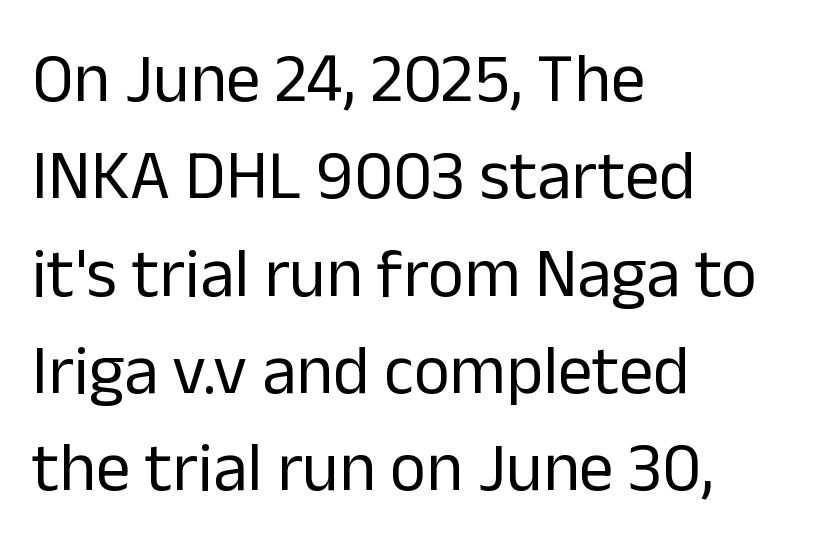
Q: Is the text bold? A: No.
Q: Is the text italic (slanted)? A: No, it is upright.
Q: Is the typeface a serif or a sans-serif typeface? A: Sans-serif.
Q: Is the text underlined? A: No.
Q: How is the paragraph aligned? A: Left-aligned.
Q: Is the spacing between letters normal or unusually wide? A: Normal.
Q: Is the spacing between lines tight, normal or loose? A: Normal.
Q: Width (condensed, normal, or wide)? A: Normal.
Q: Stroke contrast? A: Low.
Q: x-height? A: Medium.
Q: Monospaced? A: No.
